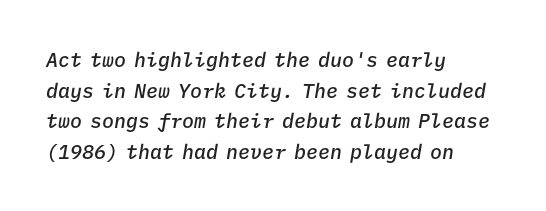
Q: Is the text bold? A: Semi-bold.
Q: Is the text italic (slanted)? A: Yes, it leans right by about 9 degrees.
Q: Is the text underlined? A: No.
Q: How is the paragraph aligned? A: Left-aligned.
Q: Is the spacing between letters normal or unusually wide? A: Normal.
Q: Is the spacing between lines tight, normal or loose? A: Normal.
